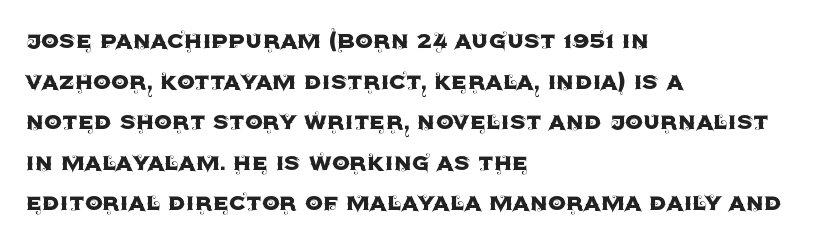
{"serif": "no", "italic": "no", "width": "normal", "x_height": "large", "monospaced": "no", "underline": "no", "align": "left", "line_spacing": "normal", "line_spacing_ratio": 1.45, "letter_spacing": "normal", "letter_spacing_em": 0.0, "glyph_px": 28}
